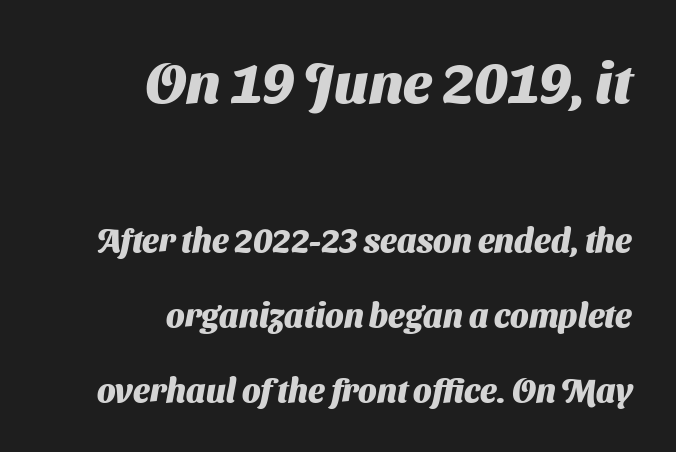
Q: Is the text bold? A: Yes.
Q: Is the typeface a serif or a sans-serif typeface? A: Sans-serif.
Q: Is the text underlined? A: No.
Q: How is the paragraph aligned? A: Right-aligned.
Q: Is the spacing between letters normal or unusually wide? A: Normal.
Q: Is the spacing between lines tight, normal or loose? A: Loose.
Q: Which block of text is set in a larger size, the first (top) or the second (bottom)? A: The first (top) one.
Q: Width (condensed, normal, or wide)? A: Normal.
Q: Stroke contrast? A: Medium.
Q: x-height? A: Medium.
Q: Monospaced? A: No.
